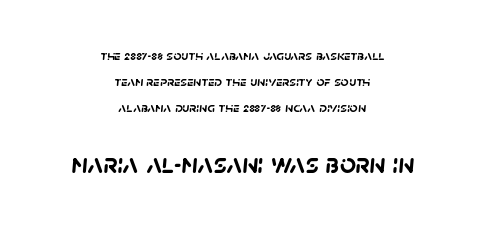
{"serif": "no", "bold": "yes", "weight": "semibold", "width": "normal", "stroke_contrast": "low", "x_height": "large", "monospaced": "no", "underline": "no", "align": "center", "line_spacing_ratio": 1.87, "letter_spacing": "normal", "letter_spacing_em": 0.0, "larger_block": "second", "size_ratio": 2.0, "glyph_px": 28}
